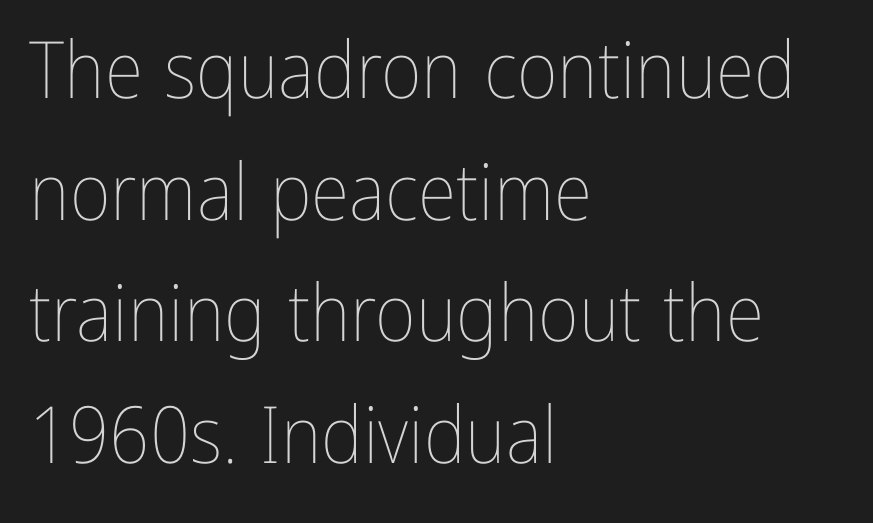
The image shows 79 px thin, condensed type, upright; set left-aligned, normal line spacing (1.54x), normal letter spacing, not underlined; low stroke contrast and a medium x-height.
